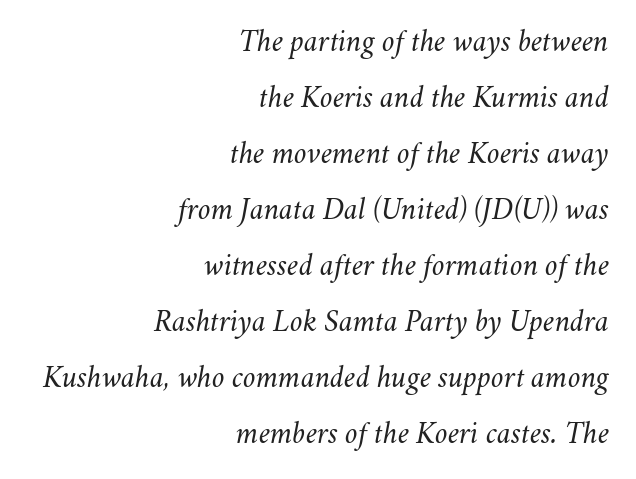
Q: Is the text bold? A: No.
Q: Is the text italic (slanted)? A: Yes, it leans right by about 11 degrees.
Q: Is the text underlined? A: No.
Q: How is the paragraph aligned? A: Right-aligned.
Q: Is the spacing between letters normal or unusually wide? A: Normal.
Q: Width (condensed, normal, or wide)? A: Normal.
Q: Stroke contrast? A: Medium.
Q: x-height? A: Small.
Q: Monospaced? A: No.
